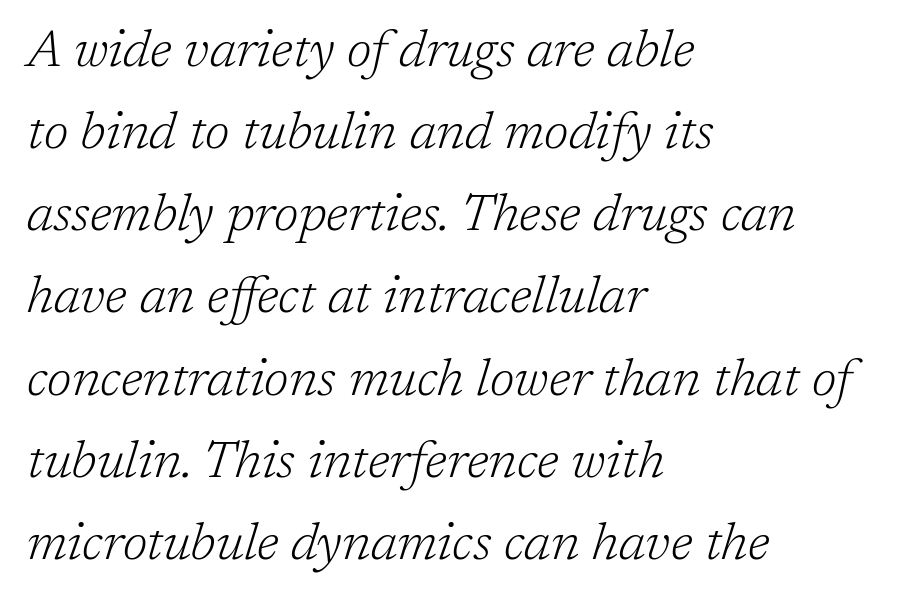
It's the slanting kind of type. What's the leading like? Ordinary, nothing unusual. The face used here is seriffed, in the tradition of book romans. The letters sit at their default tracking, neither squeezed nor spread.
